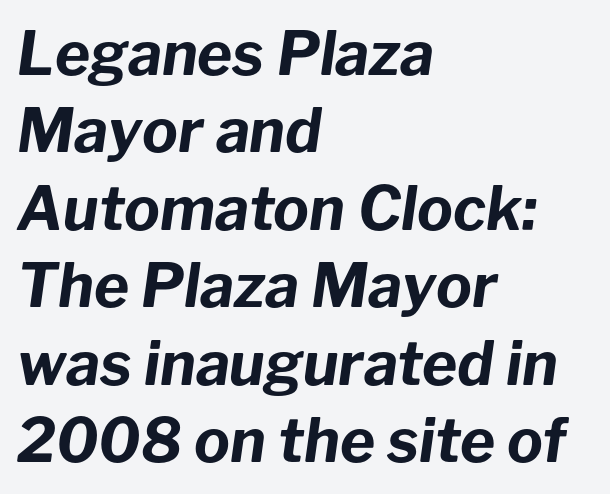
Varying glyph widths throughout — classic text-font behaviour. Casual observation: everything's shoved over to the left. Vertically, the passage feels balanced, rows spaced as you'd expect. Observe the lean: these are italic letterforms.
